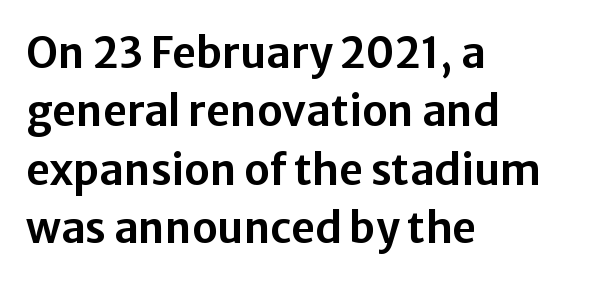
The font's upright variant was chosen for this text. The letterforms sit shoulder to shoulder at normal distance. A clean baseline with only descenders dipping below it. Is this a fixed-width face? No — the glyphs have proportional, varying widths.
